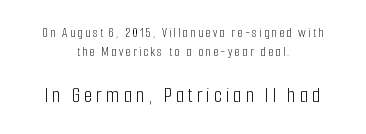
Typeset on center — no edge is straight. Anything drawn beneath the words? Only blank space. You get the small type first, then a jump to larger type. Italic? Not at all — the glyphs are vertical.
